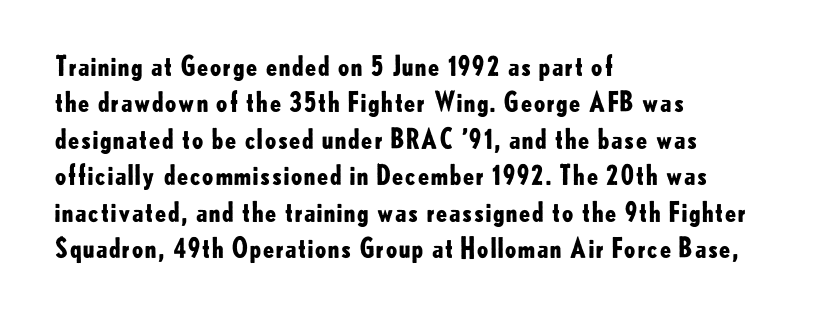
{"italic": "no", "bold": "yes", "underline": "no", "align": "left", "line_spacing": "normal", "line_spacing_ratio": 1.35, "letter_spacing": "normal", "letter_spacing_em": 0.0, "glyph_px": 27}
